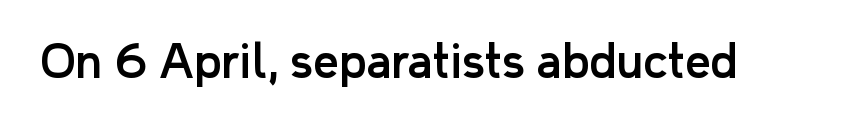
Examine the stroke ends and you'll find no serifs. The letters sit at their default tracking, neither squeezed nor spread. A typesetter would call this proportional, since set widths differ per character. Vertical strokes here are truly vertical. Underlining? Definitely not there.
